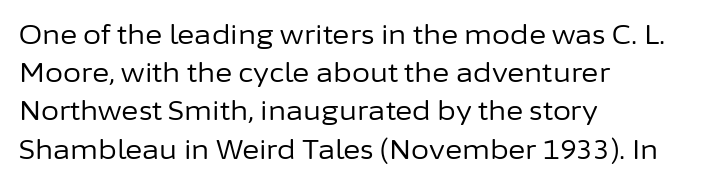
{"italic": "no", "bold": "no", "underline": "no", "align": "left", "line_spacing": "normal", "line_spacing_ratio": 1.47, "letter_spacing": "normal", "letter_spacing_em": 0.0, "glyph_px": 26}
